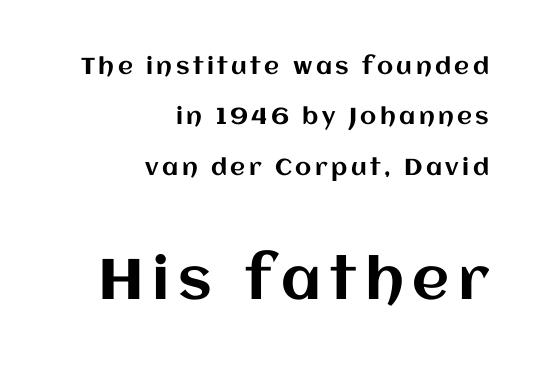
The image shows 57 px text type, upright; set right-aligned, loose line spacing (2.19x), not underlined; the second (bottom) block is 2.48x larger; medium stroke contrast and a large x-height.
